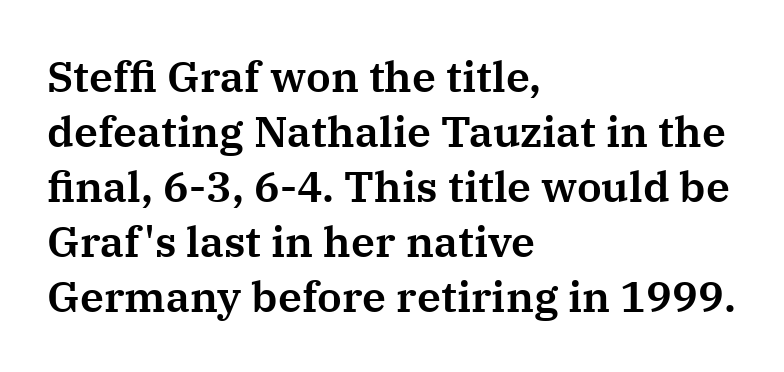
The rag falls on the right side of this text block. Italic? Not at all — the glyphs are vertical. The horizontal fit of the characters is conventional and even. Proportional: the letters do not fall into vertical columns. The characters display serif detailing at their extremities.
